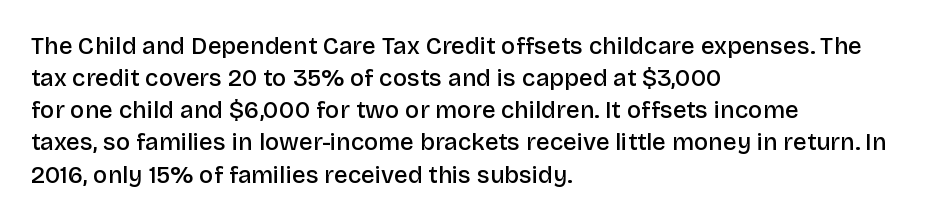
{"italic": "no", "bold": "semi", "underline": "no", "align": "left", "line_spacing": "normal", "line_spacing_ratio": 1.34, "letter_spacing": "normal", "letter_spacing_em": 0.0, "glyph_px": 24}
